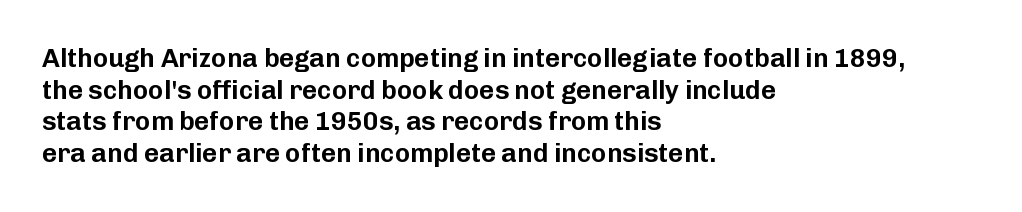
The image shows 26 px text type, upright; set left-aligned, line spacing 1.22x, normal letter spacing, not underlined.
